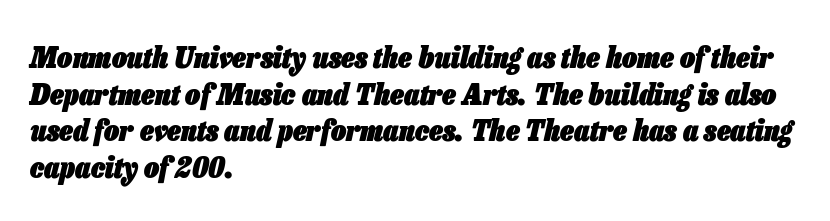
{"italic": "yes", "lean": "right", "slant_degrees": 13, "bold": "yes", "weight": "heavy", "width": "condensed", "stroke_contrast": "low", "x_height": "medium", "monospaced": "no", "underline": "no", "align": "left", "line_spacing_ratio": 1.22, "letter_spacing": "normal", "letter_spacing_em": 0.0, "glyph_px": 30}
